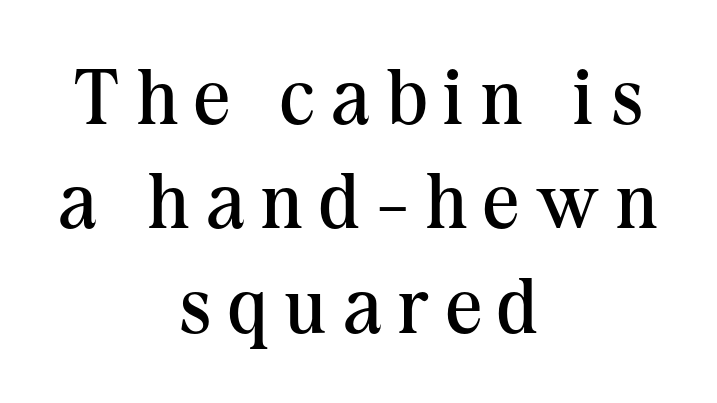
Q: Is the text bold? A: No.
Q: Is the text italic (slanted)? A: No, it is upright.
Q: Is the typeface a serif or a sans-serif typeface? A: Serif.
Q: Is the text underlined? A: No.
Q: How is the paragraph aligned? A: Centered.
Q: Is the spacing between letters normal or unusually wide? A: Unusually wide.
Q: Is the spacing between lines tight, normal or loose? A: Normal.
Q: Width (condensed, normal, or wide)? A: Normal.
Q: Stroke contrast? A: Medium.
Q: x-height? A: Medium.
Q: Monospaced? A: No.
